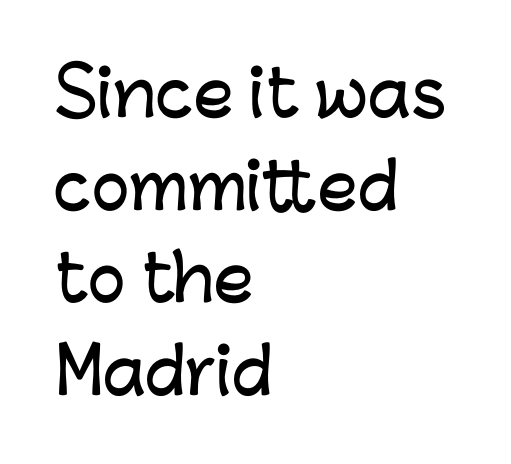
{"serif": "no", "italic": "no", "width": "normal", "stroke_contrast": "low", "x_height": "medium", "monospaced": "no", "underline": "no", "align": "left", "line_spacing": "normal", "line_spacing_ratio": 1.47, "letter_spacing": "normal", "letter_spacing_em": 0.0, "glyph_px": 63}
